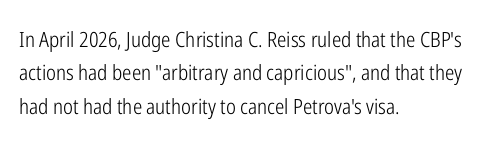
The image shows 21 px text type, upright; set left-aligned, normal line spacing (1.59x), normal letter spacing, not underlined.
